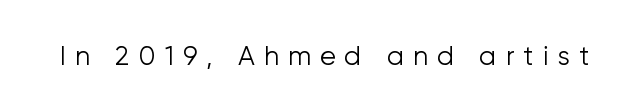
The face looks like a standard text weight, possibly lighter. The lettering stays uniformly vertical, giving the passage a roman look. The type is letterspaced generously, with wide tracking. This rendering features lettering with no underline.
